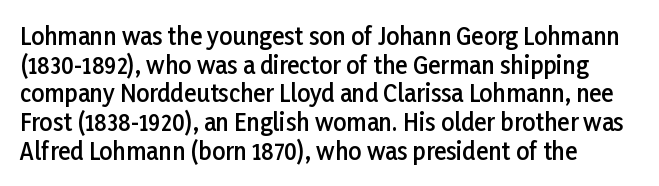
The image shows 23 px text type, upright; set normal line spacing (1.25x), normal letter spacing, not underlined.
